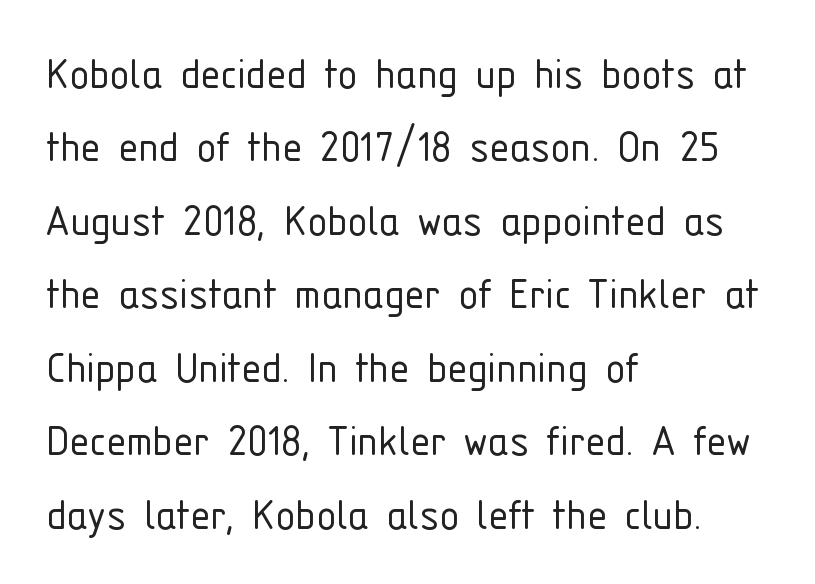
{"serif": "no", "italic": "no", "bold": "no", "weight": "light", "width": "condensed", "stroke_contrast": "low", "x_height": "medium", "monospaced": "no", "underline": "no", "align": "left", "line_spacing": "normal", "line_spacing_ratio": 1.47, "letter_spacing": "normal", "letter_spacing_em": 0.0, "glyph_px": 50}
